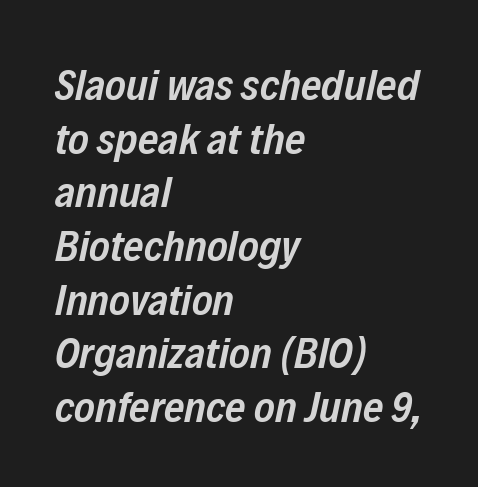
{"italic": "yes", "lean": "right", "slant_degrees": 12, "bold": "semi", "weight": "semibold", "width": "condensed", "stroke_contrast": "low", "x_height": "medium", "monospaced": "no", "underline": "no", "align": "left", "line_spacing_ratio": 1.22, "letter_spacing": "normal", "letter_spacing_em": 0.0, "glyph_px": 44}
